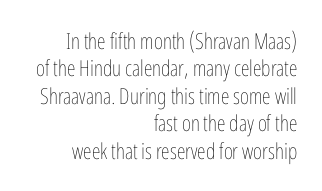
{"italic": "no", "bold": "no", "underline": "no", "align": "right", "line_spacing": "normal", "line_spacing_ratio": 1.25, "letter_spacing": "normal", "letter_spacing_em": 0.0, "glyph_px": 22}
